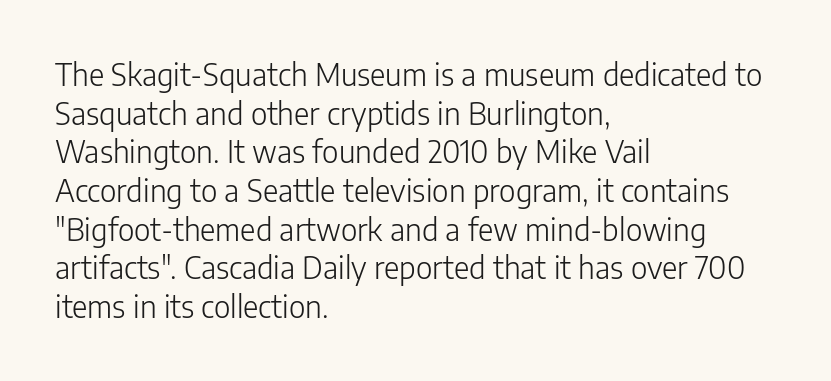
Here the designer chose a conventional face with non-uniform glyph widths. Plain, unruled lines of type. All the whitespace from short lines collects on the right. Note: no serifs on the glyphs. Characters follow at the spacing the type designer built in.
